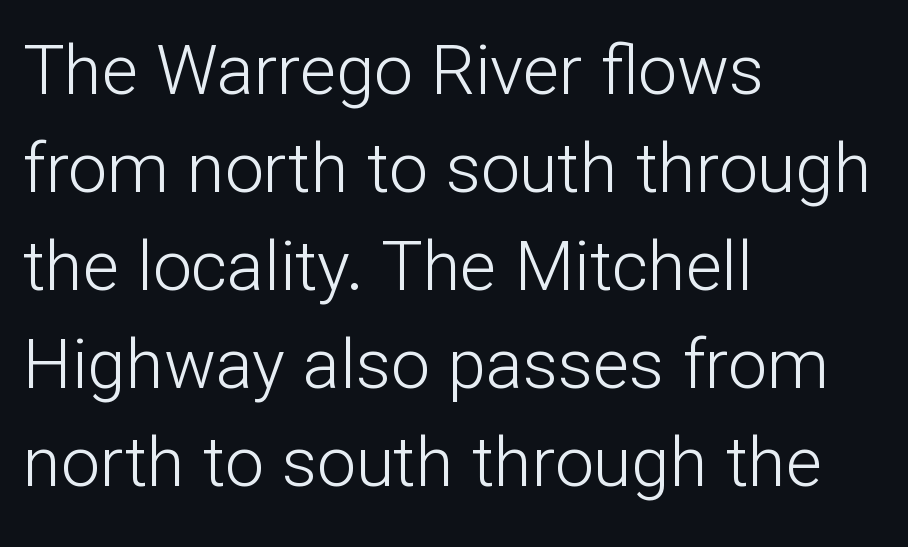
The image shows 69 px light sans-serif type, upright; set left-aligned, normal line spacing (1.42x), normal letter spacing, not underlined; low stroke contrast and a medium x-height.
